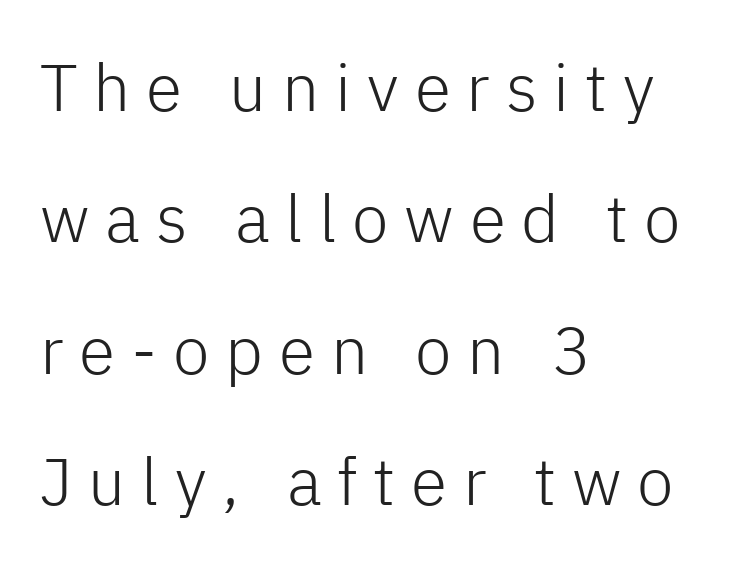
The image shows 66 px light sans-serif type, upright; set left-aligned, loose line spacing (1.99x), unusually wide letter spacing (+0.24 em), not underlined; low stroke contrast and a medium x-height.
